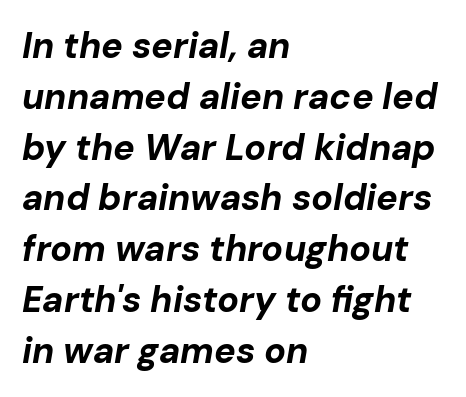
{"italic": "yes", "lean": "right", "slant_degrees": 10, "bold": "yes", "weight": "bold", "width": "normal", "stroke_contrast": "low", "x_height": "medium", "monospaced": "no", "underline": "no", "align": "left", "line_spacing": "normal", "line_spacing_ratio": 1.41, "letter_spacing": "normal", "letter_spacing_em": 0.0, "glyph_px": 36}
